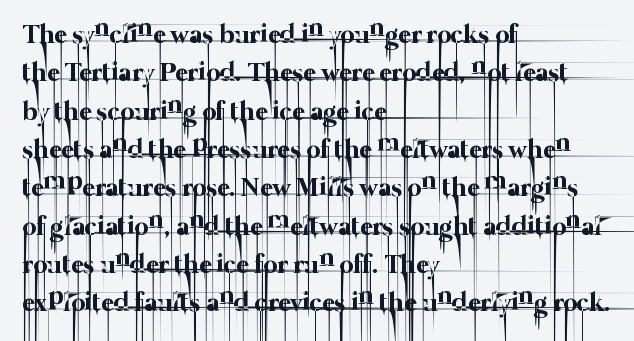
Q: Is the text bold? A: No.
Q: Is the text underlined? A: No.
Q: How is the paragraph aligned? A: Left-aligned.
Q: Is the spacing between letters normal or unusually wide? A: Normal.
Q: Is the spacing between lines tight, normal or loose? A: Normal.
